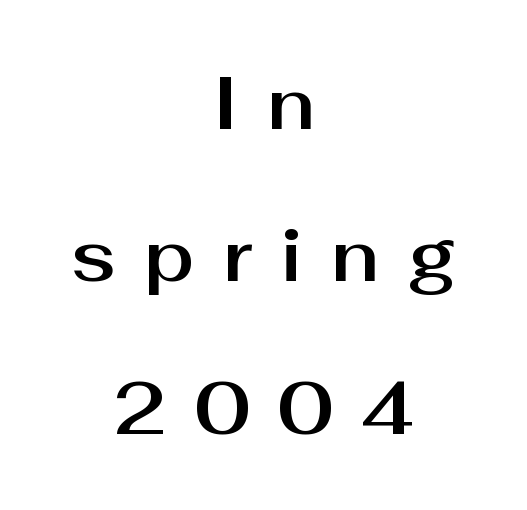
Classification — sans serif. The gaps between neighbouring characters are conspicuously large. This rendering uses center alignment, leaving both contours irregular but symmetric. A roman cut, with each character standing at attention.
